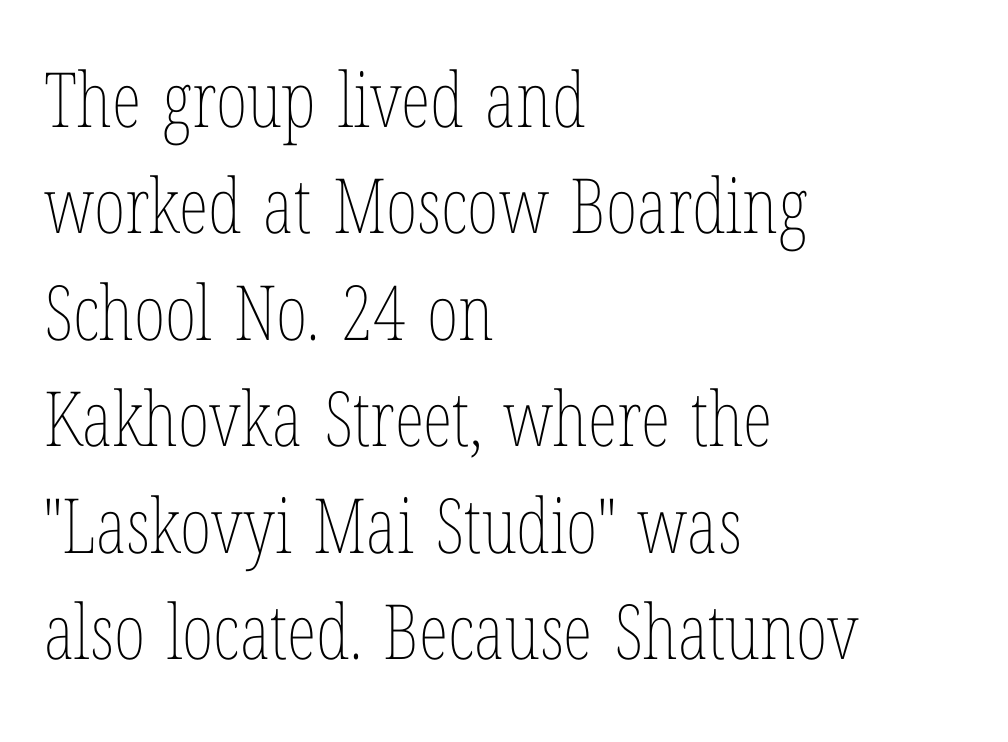
{"italic": "no", "bold": "no", "weight": "thin", "width": "condensed", "stroke_contrast": "low", "x_height": "medium", "monospaced": "no", "underline": "no", "align": "left", "line_spacing": "normal", "line_spacing_ratio": 1.4, "letter_spacing": "normal", "letter_spacing_em": 0.0, "glyph_px": 76}
